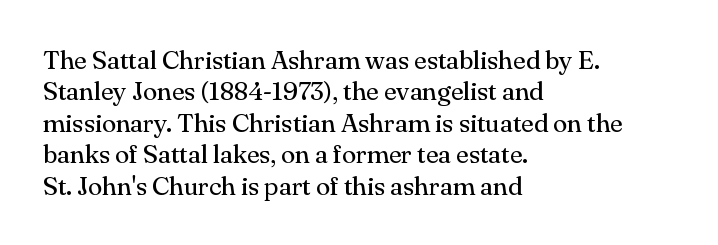
The image shows 26 px text type, upright; set left-aligned, line spacing 1.21x, normal letter spacing, not underlined.
